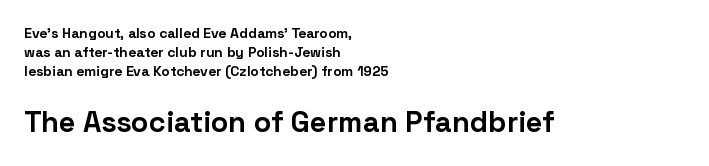
Q: Is the text bold? A: Yes.
Q: Is the text italic (slanted)? A: No, it is upright.
Q: Is the typeface a serif or a sans-serif typeface? A: Sans-serif.
Q: Is the text underlined? A: No.
Q: How is the paragraph aligned? A: Left-aligned.
Q: Is the spacing between letters normal or unusually wide? A: Normal.
Q: Is the spacing between lines tight, normal or loose? A: Normal.
Q: Which block of text is set in a larger size, the first (top) or the second (bottom)? A: The second (bottom) one.
Q: Width (condensed, normal, or wide)? A: Normal.
Q: Stroke contrast? A: Low.
Q: x-height? A: Medium.
Q: Monospaced? A: No.
